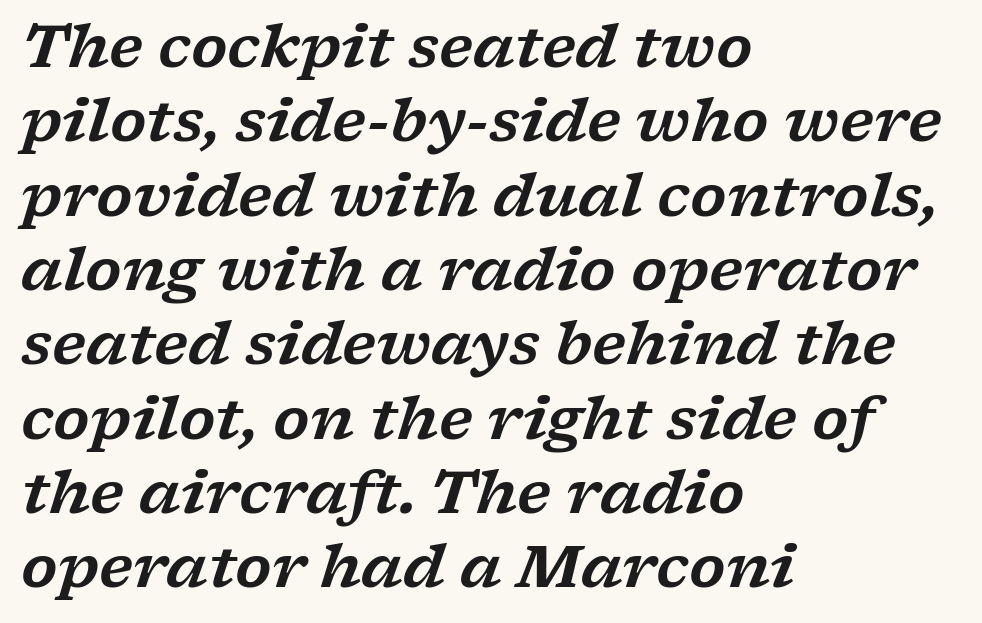
The image shows 59 px wide serif type, italic (leaning right); set left-aligned, normal line spacing (1.26x), normal letter spacing, not underlined; low stroke contrast and a medium x-height.
